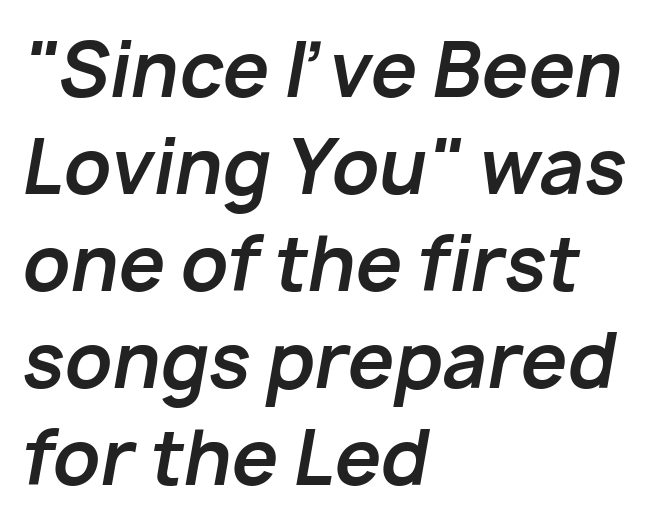
Q: Is the text bold? A: Yes.
Q: Is the text italic (slanted)? A: Yes, it leans right by about 10 degrees.
Q: Is the text underlined? A: No.
Q: How is the paragraph aligned? A: Left-aligned.
Q: Is the spacing between letters normal or unusually wide? A: Normal.
Q: Is the spacing between lines tight, normal or loose? A: Normal.
Q: Width (condensed, normal, or wide)? A: Normal.
Q: Stroke contrast? A: Low.
Q: x-height? A: Medium.
Q: Monospaced? A: No.
